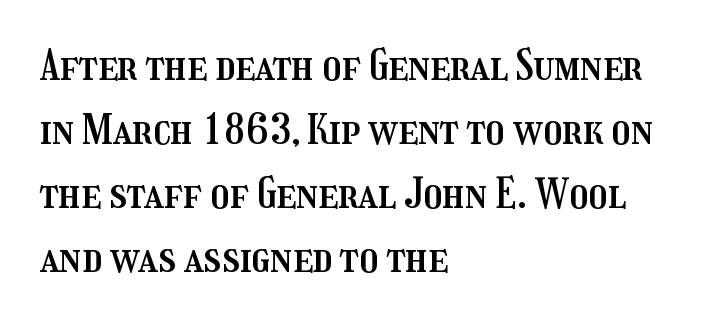
Q: Is the text italic (slanted)? A: No, it is upright.
Q: Is the text underlined? A: No.
Q: How is the paragraph aligned? A: Left-aligned.
Q: Is the spacing between letters normal or unusually wide? A: Normal.
Q: Is the spacing between lines tight, normal or loose? A: Normal.
Q: Width (condensed, normal, or wide)? A: Condensed.
Q: Stroke contrast? A: Medium.
Q: x-height? A: Medium.
Q: Monospaced? A: No.
